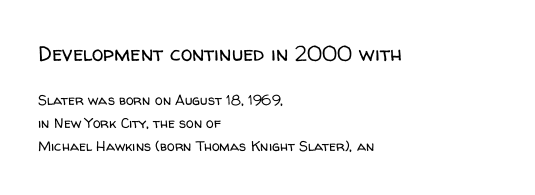
Q: Is the text bold? A: No.
Q: Is the text italic (slanted)? A: No, it is upright.
Q: Is the text underlined? A: No.
Q: How is the paragraph aligned? A: Left-aligned.
Q: Is the spacing between letters normal or unusually wide? A: Normal.
Q: Is the spacing between lines tight, normal or loose? A: Normal.
Q: Which block of text is set in a larger size, the first (top) or the second (bottom)? A: The first (top) one.
